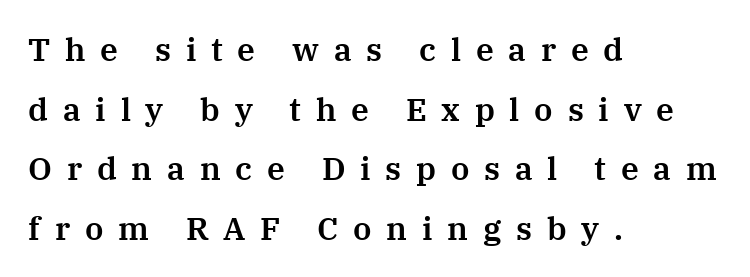
{"serif": "yes", "italic": "no", "width": "normal", "stroke_contrast": "medium", "x_height": "medium", "monospaced": "no", "underline": "no", "align": "left", "line_spacing_ratio": 1.86, "letter_spacing": "wide", "letter_spacing_em": 0.46, "glyph_px": 32}
